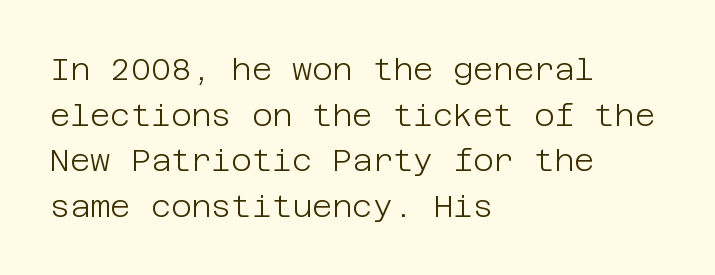
The image shows 31 px light sans-serif type, upright; set left-aligned, normal line spacing (1.47x), normal letter spacing, not underlined; low stroke contrast and a large x-height.
